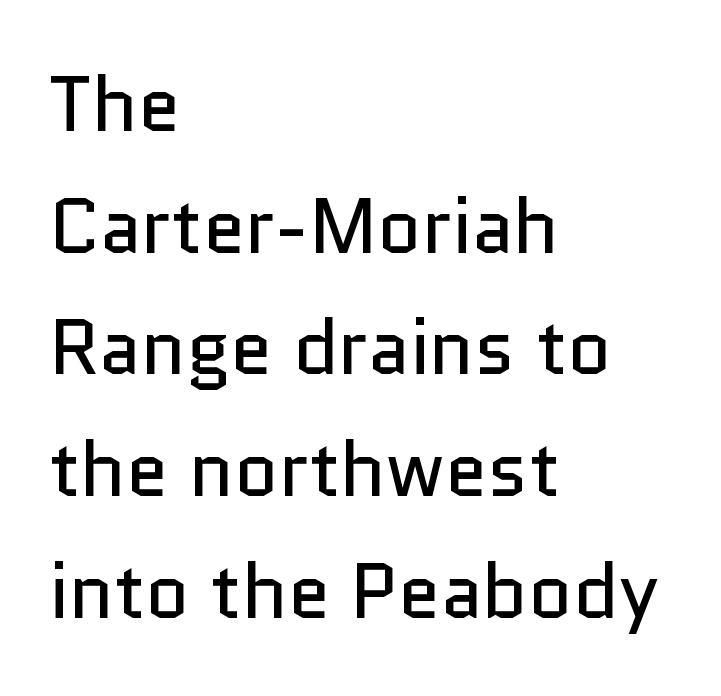
Q: Is the text bold? A: No.
Q: Is the text italic (slanted)? A: No, it is upright.
Q: Is the typeface a serif or a sans-serif typeface? A: Sans-serif.
Q: Is the text underlined? A: No.
Q: How is the paragraph aligned? A: Left-aligned.
Q: Is the spacing between letters normal or unusually wide? A: Normal.
Q: Is the spacing between lines tight, normal or loose? A: Normal.
Q: Width (condensed, normal, or wide)? A: Normal.
Q: Stroke contrast? A: Low.
Q: x-height? A: Medium.
Q: Monospaced? A: No.
